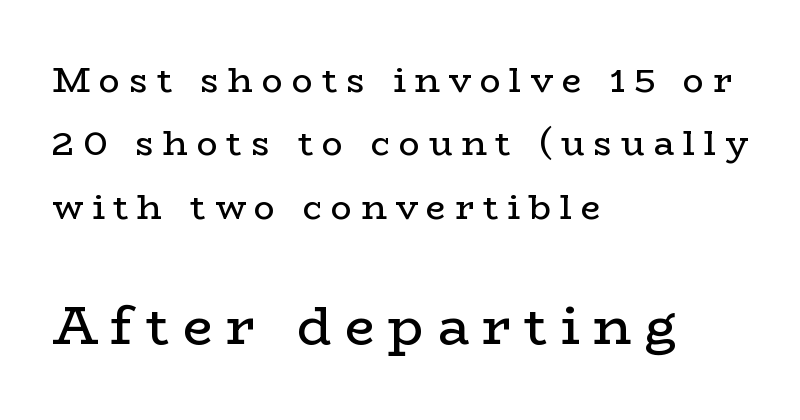
Q: Is the text bold? A: No.
Q: Is the text italic (slanted)? A: No, it is upright.
Q: Is the typeface a serif or a sans-serif typeface? A: Serif.
Q: Is the text underlined? A: No.
Q: How is the paragraph aligned? A: Left-aligned.
Q: Is the spacing between letters normal or unusually wide? A: Unusually wide.
Q: Which block of text is set in a larger size, the first (top) or the second (bottom)? A: The second (bottom) one.
Q: Width (condensed, normal, or wide)? A: Wide.
Q: Stroke contrast? A: Low.
Q: x-height? A: Medium.
Q: Monospaced? A: No.
